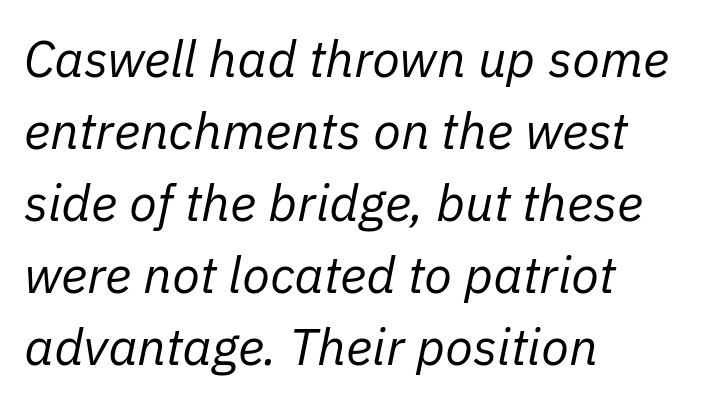
Q: Is the text bold? A: No.
Q: Is the text italic (slanted)? A: Yes, it leans right by about 11 degrees.
Q: Is the text underlined? A: No.
Q: How is the paragraph aligned? A: Left-aligned.
Q: Is the spacing between letters normal or unusually wide? A: Normal.
Q: Is the spacing between lines tight, normal or loose? A: Normal.
Q: Width (condensed, normal, or wide)? A: Normal.
Q: Stroke contrast? A: Low.
Q: x-height? A: Medium.
Q: Monospaced? A: No.
